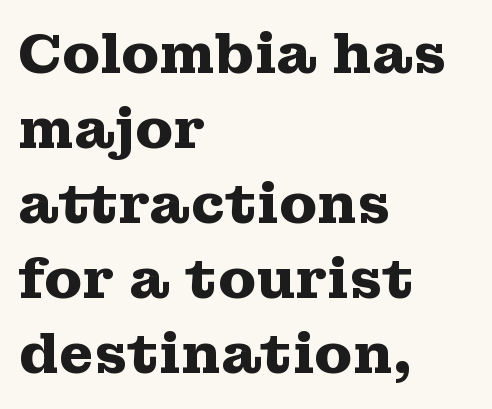
The image shows 56 px heavy, wide serif type, upright; set left-aligned, normal line spacing (1.34x), normal letter spacing, not underlined; medium stroke contrast and a medium x-height.
